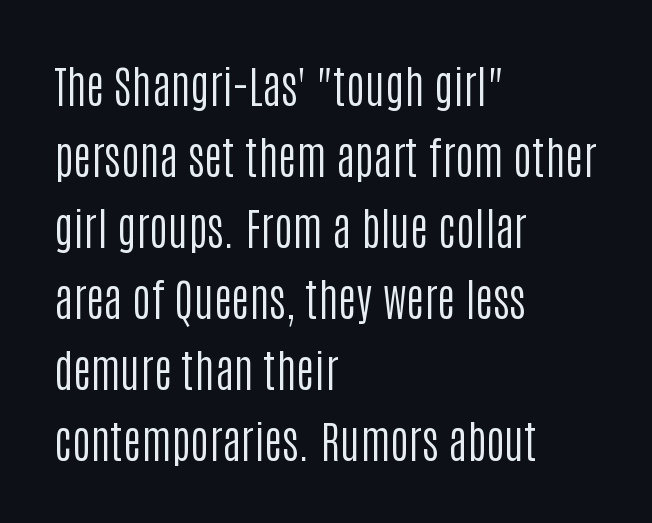
The image shows 45 px regular-weight, condensed sans-serif type, upright; set left-aligned, normal line spacing (1.58x), normal letter spacing, not underlined; low stroke contrast and a large x-height.
